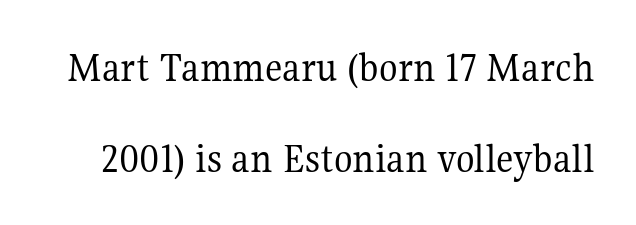
Q: Is the text bold? A: No.
Q: Is the text italic (slanted)? A: No, it is upright.
Q: Is the typeface a serif or a sans-serif typeface? A: Serif.
Q: Is the text underlined? A: No.
Q: Is the spacing between letters normal or unusually wide? A: Normal.
Q: Is the spacing between lines tight, normal or loose? A: Loose.
Q: Width (condensed, normal, or wide)? A: Normal.
Q: Stroke contrast? A: Medium.
Q: x-height? A: Medium.
Q: Monospaced? A: No.
